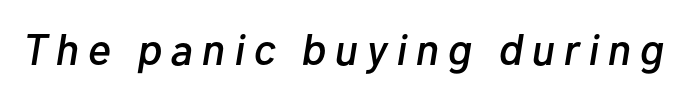
{"italic": "yes", "lean": "right", "slant_degrees": 10, "width": "normal", "stroke_contrast": "low", "x_height": "medium", "monospaced": "no", "underline": "no", "letter_spacing": "wide", "letter_spacing_em": 0.2, "glyph_px": 44}
